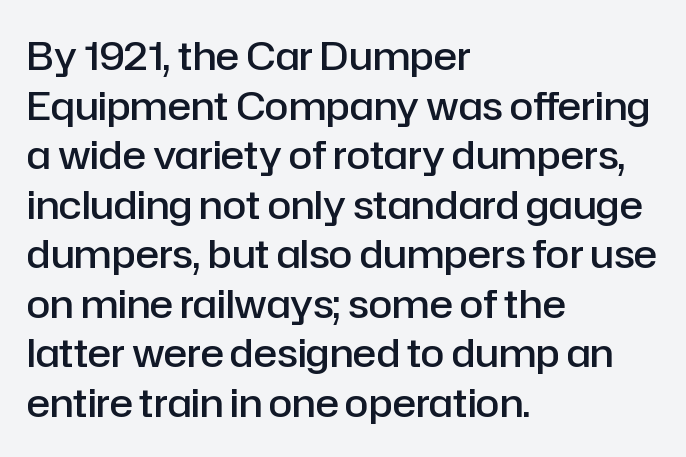
The image shows 39 px semibold sans-serif type, upright; set left-aligned, normal line spacing (1.27x), normal letter spacing, not underlined; low stroke contrast and a medium x-height.
